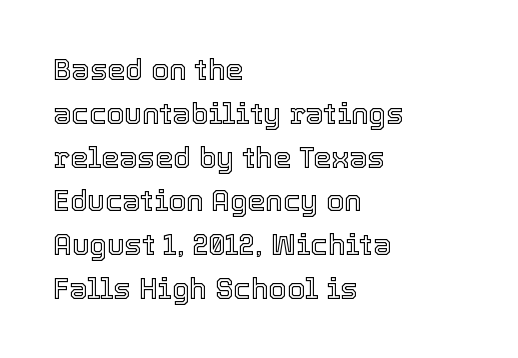
{"italic": "no", "width": "normal", "x_height": "medium", "monospaced": "no", "underline": "no", "align": "left", "line_spacing": "normal", "line_spacing_ratio": 1.51, "letter_spacing": "normal", "letter_spacing_em": 0.0, "glyph_px": 29}
